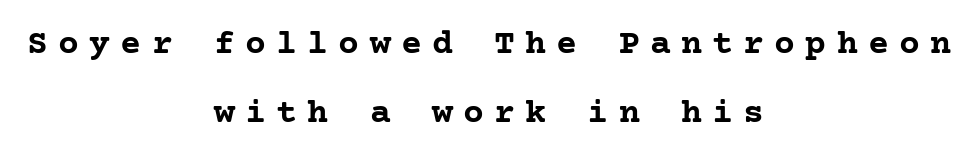
Every letter is thick-stroked: bold, no question. Beneath every word, the page is bare. Letter spacing: wide. Notice how the passage keeps no hard edge, just a central spine.
